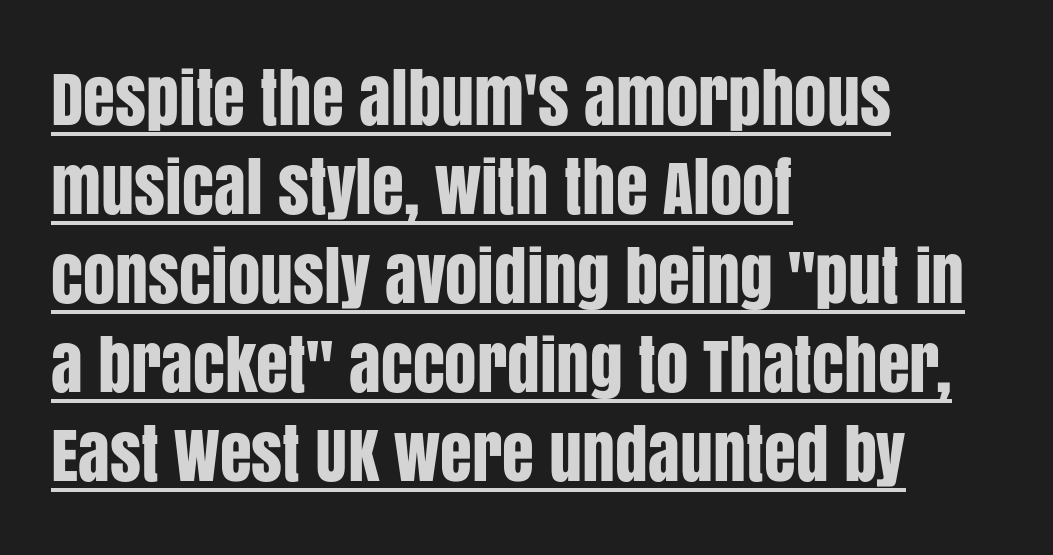
Notice how descenders clear the ascenders below comfortably — that's standard leading. The rendering uses natural spacing where letterforms have individual widths. Teacher's note: observe the even left margin — that is flush-left alignment. You can see a thin bar hugging the bottom of the glyphs. The rendering keeps characters at their native spacing. Ascenders rise straight up at ninety degrees.
